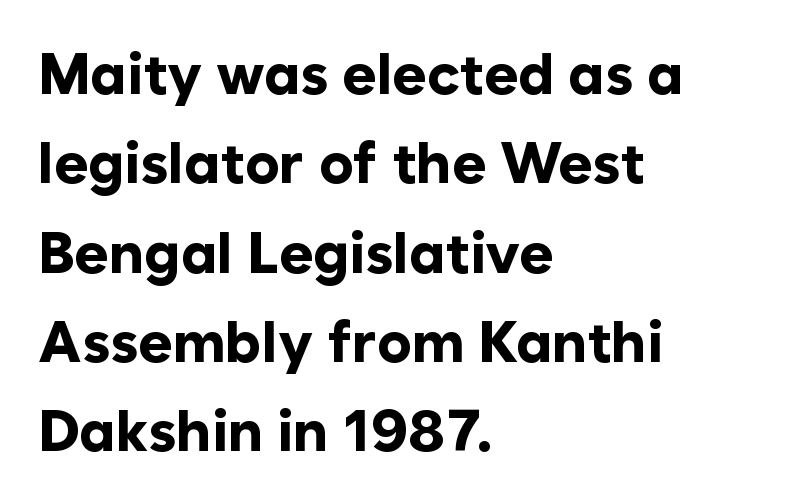
Q: Is the text bold? A: Yes.
Q: Is the text italic (slanted)? A: No, it is upright.
Q: Is the typeface a serif or a sans-serif typeface? A: Sans-serif.
Q: Is the text underlined? A: No.
Q: How is the paragraph aligned? A: Left-aligned.
Q: Is the spacing between letters normal or unusually wide? A: Normal.
Q: Is the spacing between lines tight, normal or loose? A: Normal.
Q: Width (condensed, normal, or wide)? A: Normal.
Q: Stroke contrast? A: Low.
Q: x-height? A: Medium.
Q: Monospaced? A: No.
